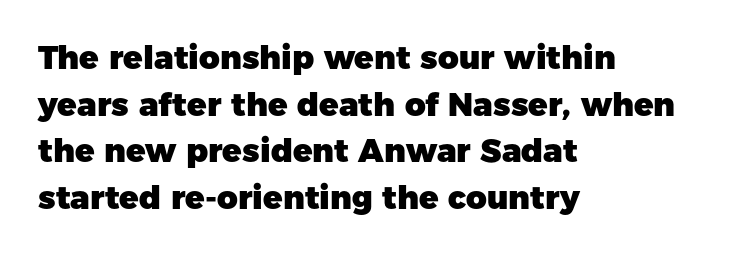
Q: Is the text bold? A: Yes.
Q: Is the text italic (slanted)? A: No, it is upright.
Q: Is the typeface a serif or a sans-serif typeface? A: Sans-serif.
Q: Is the text underlined? A: No.
Q: How is the paragraph aligned? A: Left-aligned.
Q: Is the spacing between letters normal or unusually wide? A: Normal.
Q: Is the spacing between lines tight, normal or loose? A: Normal.
Q: Width (condensed, normal, or wide)? A: Normal.
Q: Stroke contrast? A: Low.
Q: x-height? A: Medium.
Q: Monospaced? A: No.
